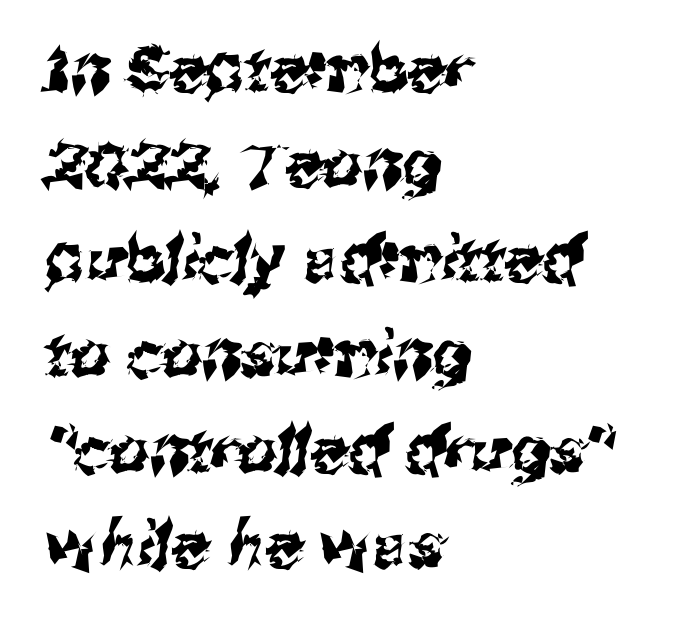
Q: Is the typeface a serif or a sans-serif typeface? A: Sans-serif.
Q: Is the text underlined? A: No.
Q: How is the paragraph aligned? A: Left-aligned.
Q: Is the spacing between letters normal or unusually wide? A: Normal.
Q: Is the spacing between lines tight, normal or loose? A: Normal.
Q: Width (condensed, normal, or wide)? A: Normal.
Q: Stroke contrast? A: Medium.
Q: x-height? A: Medium.
Q: Monospaced? A: No.
